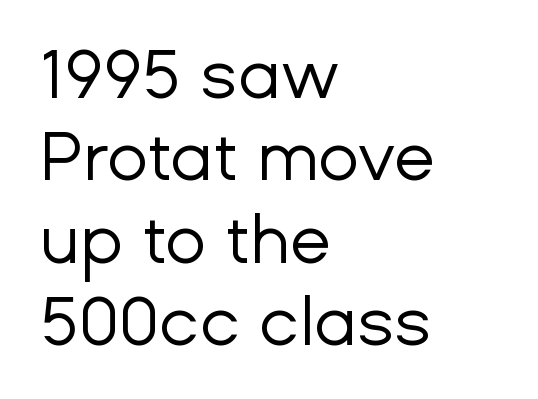
The image shows 68 px regular-weight sans-serif type, upright; set left-aligned, line spacing 1.21x, normal letter spacing, not underlined; low stroke contrast and a medium x-height.
